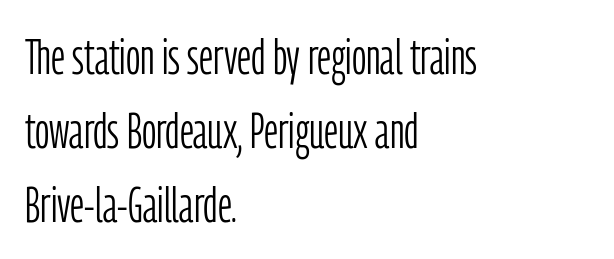
The image shows 50 px light, condensed sans-serif type, upright; set left-aligned, normal line spacing (1.48x), normal letter spacing, not underlined; low stroke contrast and a medium x-height.
